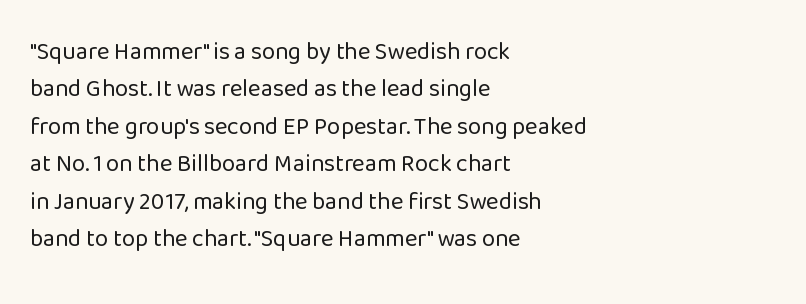
{"italic": "no", "bold": "no", "underline": "no", "align": "left", "line_spacing": "normal", "line_spacing_ratio": 1.56, "letter_spacing": "normal", "letter_spacing_em": 0.0, "glyph_px": 24}
